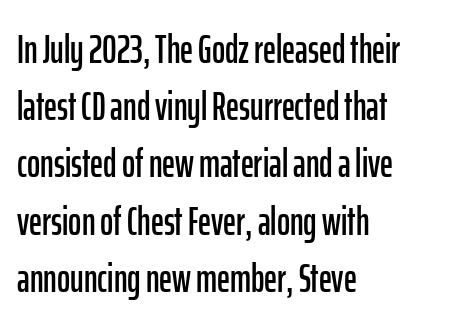
Q: Is the text italic (slanted)? A: No, it is upright.
Q: Is the typeface a serif or a sans-serif typeface? A: Sans-serif.
Q: Is the text underlined? A: No.
Q: How is the paragraph aligned? A: Left-aligned.
Q: Is the spacing between letters normal or unusually wide? A: Normal.
Q: Is the spacing between lines tight, normal or loose? A: Normal.
Q: Width (condensed, normal, or wide)? A: Condensed.
Q: Stroke contrast? A: Low.
Q: x-height? A: Medium.
Q: Monospaced? A: No.
